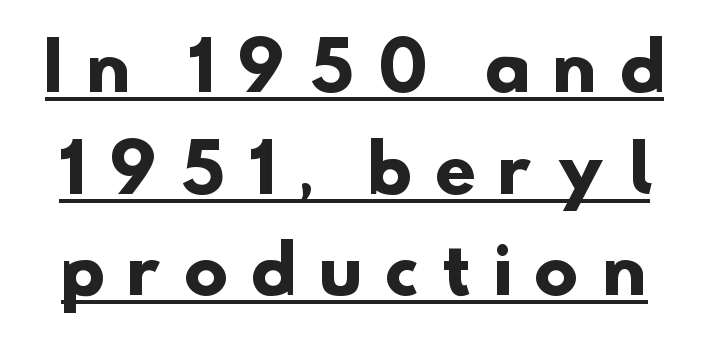
Between one letter and the next there's a generous, obvious gap. Underlined type. Are there feet on the stems? There aren't — it's a sans. The face used here is proportionally spaced, like ordinary book or web type. The block of text has a typical density, with ordinary space between rows. Caption: bold face, heavy strokes.
